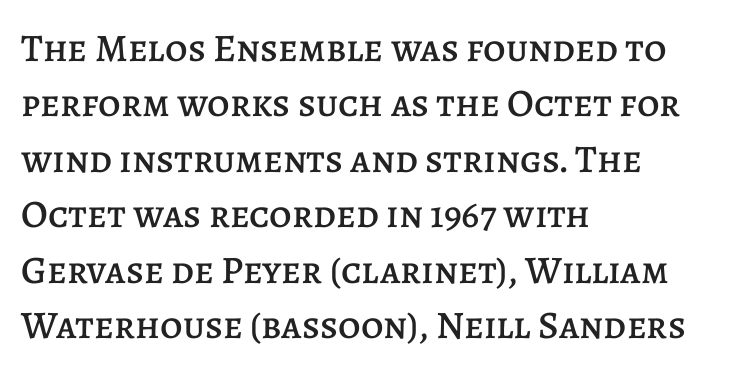
Q: Is the text italic (slanted)? A: No, it is upright.
Q: Is the text underlined? A: No.
Q: How is the paragraph aligned? A: Left-aligned.
Q: Is the spacing between letters normal or unusually wide? A: Normal.
Q: Is the spacing between lines tight, normal or loose? A: Normal.
Q: Width (condensed, normal, or wide)? A: Normal.
Q: Stroke contrast? A: Low.
Q: x-height? A: Large.
Q: Monospaced? A: No.
